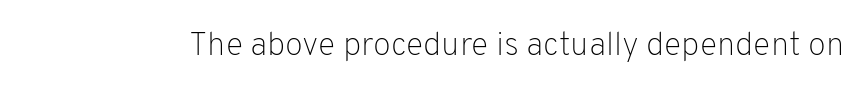
The image shows 33 px light sans-serif type, upright; set normal letter spacing, not underlined; low stroke contrast and a medium x-height.
